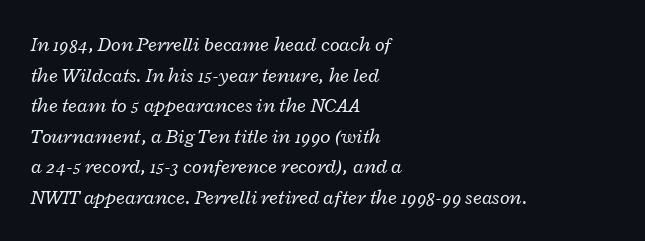
These lines stack with their left ends in a neat column. Counters stay open thanks to moderate or lighter strokes. Does the lettering tilt? It does — this is italic. How would I describe the line gaps? Plain and ordinary. The zone under the glyphs is completely vacant.
